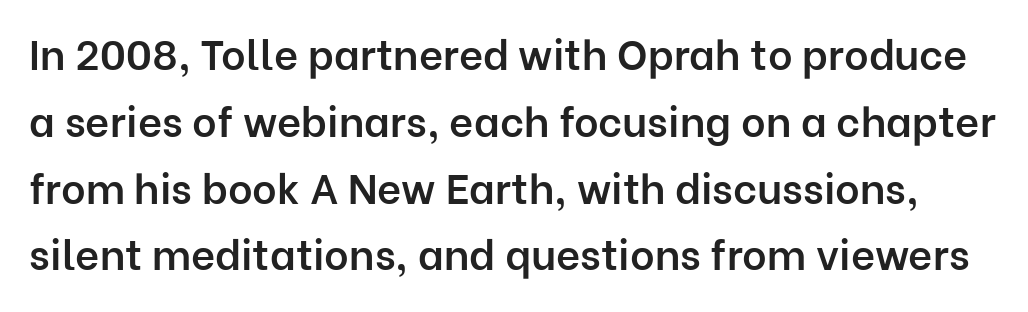
The image shows 42 px semibold sans-serif type, upright; set normal line spacing (1.59x), normal letter spacing, not underlined; low stroke contrast and a medium x-height.
